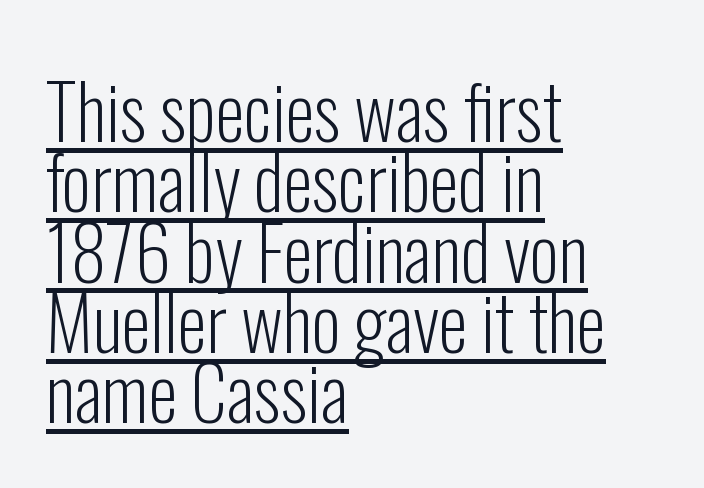
The image shows 74 px light, condensed sans-serif type, upright; set left-aligned, tight line spacing (0.95x), normal letter spacing, underlined; low stroke contrast and a medium x-height.
